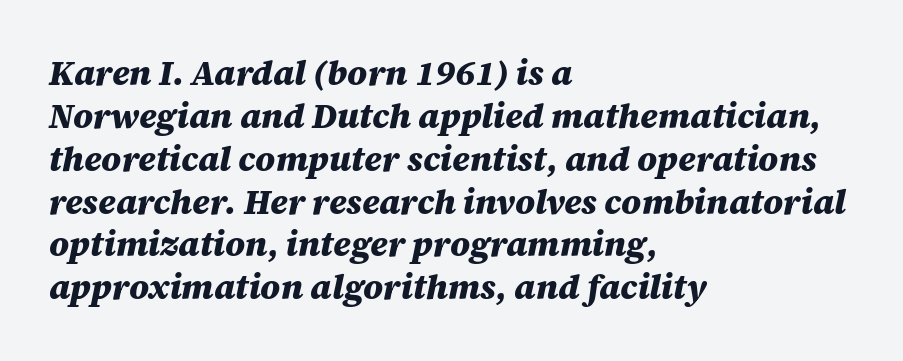
Here the glyphs are tracked normally, forming tight word shapes. Lines of text with bare space underneath. Note the varied advance widths — an 'i' is clearly narrower than an 'm'. Does the weight exceed regular? Yes, all the way to bold. The specimen reads as italic at a glance.
